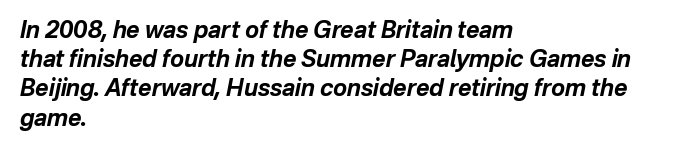
Q: Is the text bold? A: Yes.
Q: Is the text italic (slanted)? A: Yes, it leans right by about 12 degrees.
Q: Is the text underlined? A: No.
Q: How is the paragraph aligned? A: Left-aligned.
Q: Is the spacing between letters normal or unusually wide? A: Normal.
Q: Is the spacing between lines tight, normal or loose? A: Normal.
